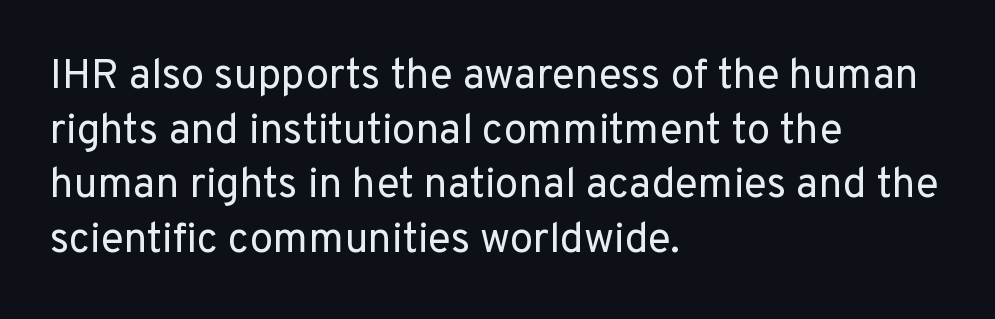
Q: Is the text bold? A: No.
Q: Is the text italic (slanted)? A: No, it is upright.
Q: Is the typeface a serif or a sans-serif typeface? A: Sans-serif.
Q: Is the text underlined? A: No.
Q: How is the paragraph aligned? A: Left-aligned.
Q: Is the spacing between letters normal or unusually wide? A: Normal.
Q: Is the spacing between lines tight, normal or loose? A: Normal.
Q: Width (condensed, normal, or wide)? A: Normal.
Q: Stroke contrast? A: Low.
Q: x-height? A: Medium.
Q: Monospaced? A: No.
